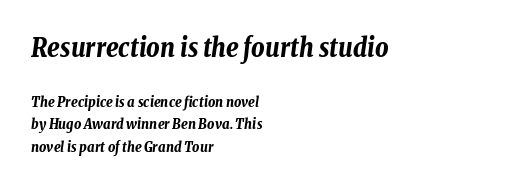
Q: Is the text bold? A: Yes.
Q: Is the text italic (slanted)? A: Yes, it leans right by about 8 degrees.
Q: Is the text underlined? A: No.
Q: How is the paragraph aligned? A: Left-aligned.
Q: Is the spacing between letters normal or unusually wide? A: Normal.
Q: Is the spacing between lines tight, normal or loose? A: Normal.
Q: Which block of text is set in a larger size, the first (top) or the second (bottom)? A: The first (top) one.
